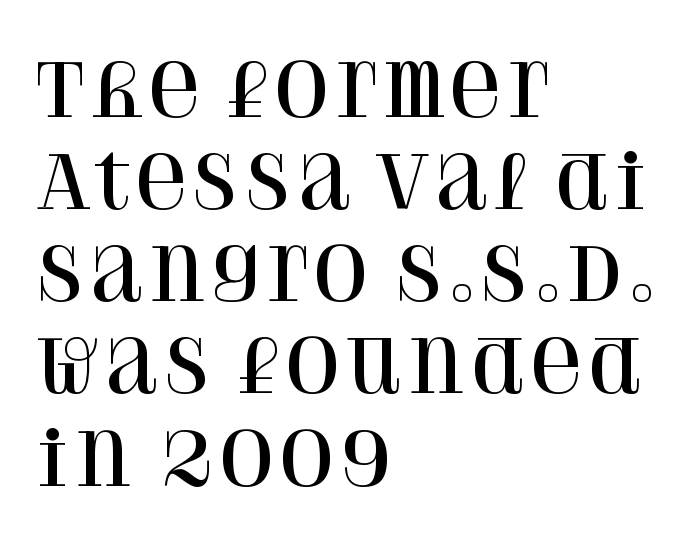
A bare baseline throughout the passage. The face used here is seriffed, in the tradition of book romans. Notice how the stems are strictly vertical — no italics here. Baseline-to-baseline distance is the conventional proportion of letter height. Note the varied advance widths — an 'i' is clearly narrower than an 'm'. Where is the straight margin? On the left.
